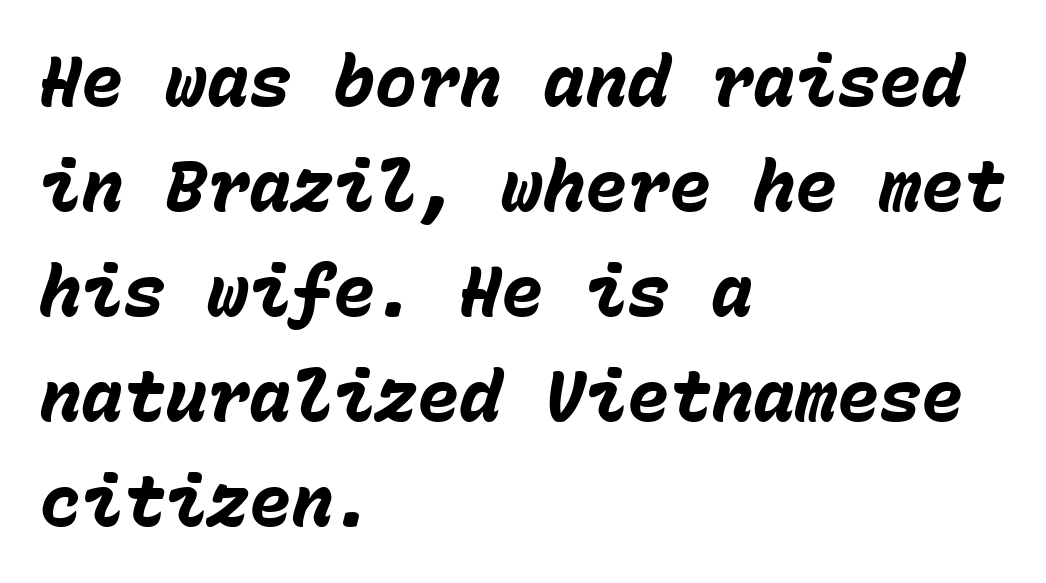
The image shows 70 px heavy type, italic (leaning right), monospaced; set left-aligned, normal line spacing (1.5x), normal letter spacing, not underlined; low stroke contrast and a medium x-height.
